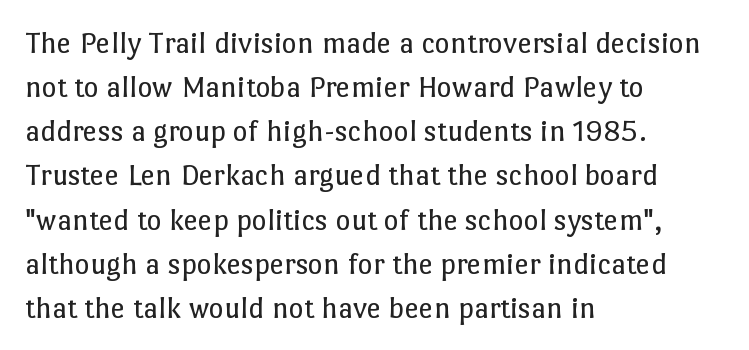
Every row of glyphs begins at an identical x-position on the left. The tracking reads as untouched default to a designer's eye. The lines sit at an ordinary, default distance from one another. Is this a fixed-width face? No — the glyphs have proportional, varying widths. No letter is thick-stroked: the sample isn't bold. Notice how the stems are strictly vertical — no italics here.
